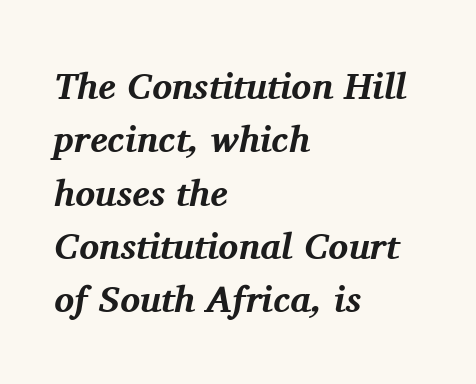
The image shows 37 px bold serif type, italic (leaning right); set left-aligned, normal line spacing (1.44x), normal letter spacing, not underlined; medium stroke contrast and a medium x-height.
